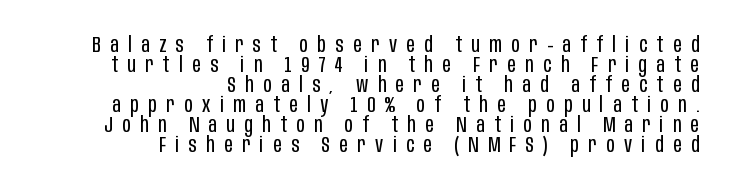
Q: Is the text bold? A: No.
Q: Is the text italic (slanted)? A: No, it is upright.
Q: Is the text underlined? A: No.
Q: How is the paragraph aligned? A: Right-aligned.
Q: Is the spacing between letters normal or unusually wide? A: Unusually wide.
Q: Is the spacing between lines tight, normal or loose? A: Tight.
